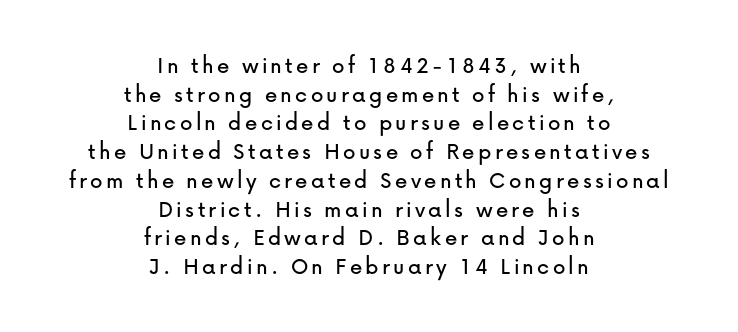
This sample trades vertical openness for compactness between lines. Notice how the passage keeps no hard edge, just a central spine. The space beneath each line is pristine and unruled. The type sits square on the baseline with zero lean.
